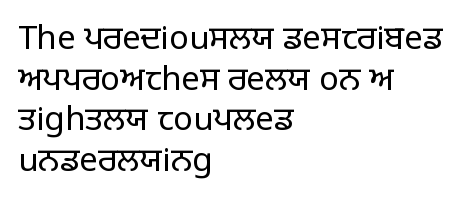
{"serif": "no", "italic": "no", "bold": "no", "weight": "regular", "width": "normal", "stroke_contrast": "low", "x_height": "large", "monospaced": "no", "underline": "no", "align": "left", "line_spacing_ratio": 1.23, "letter_spacing": "normal", "letter_spacing_em": 0.0, "glyph_px": 33}
